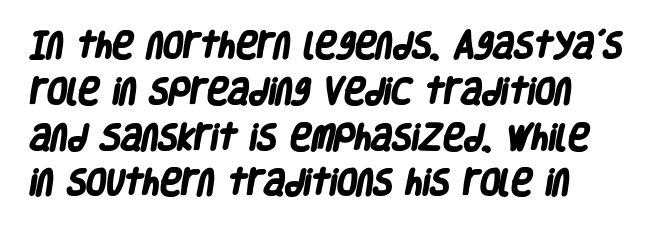
The rendering shows plain stroke endings on the letterforms — a sans-serif design. Descenders are the only things crossing below the line. Summary of weight: heavy, a full bold. Does extra space separate the letters? No, they use regular spacing. Looks like regular typesetting: each glyph gets only the width it needs.
